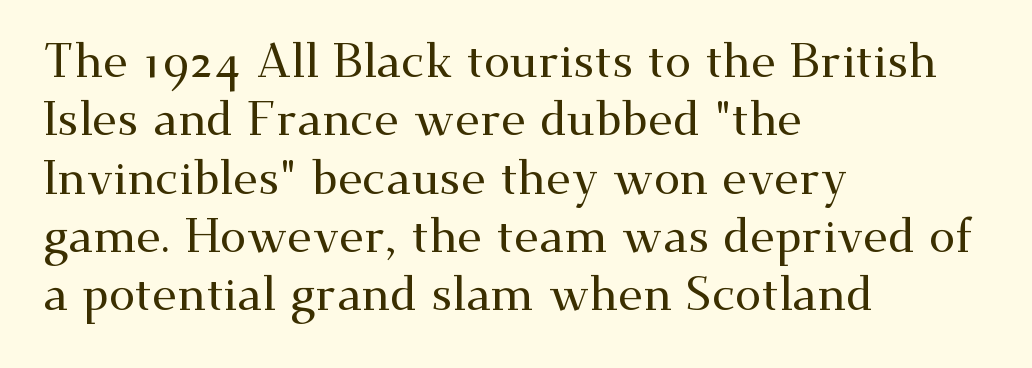
{"serif": "yes", "italic": "no", "width": "wide", "stroke_contrast": "medium", "x_height": "small", "monospaced": "no", "underline": "no", "align": "left", "line_spacing_ratio": 1.24, "letter_spacing": "normal", "letter_spacing_em": 0.0, "glyph_px": 47}
